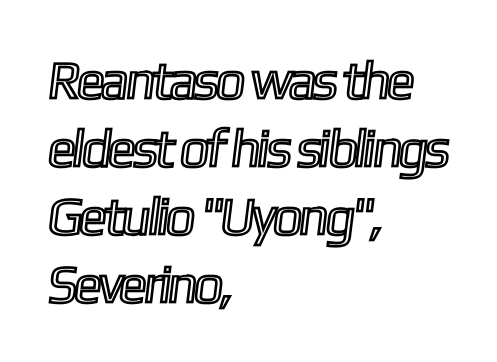
Q: Is the text underlined? A: No.
Q: How is the paragraph aligned? A: Left-aligned.
Q: Is the spacing between letters normal or unusually wide? A: Normal.
Q: Is the spacing between lines tight, normal or loose? A: Normal.
Q: Width (condensed, normal, or wide)? A: Condensed.
Q: x-height? A: Medium.
Q: Monospaced? A: No.
